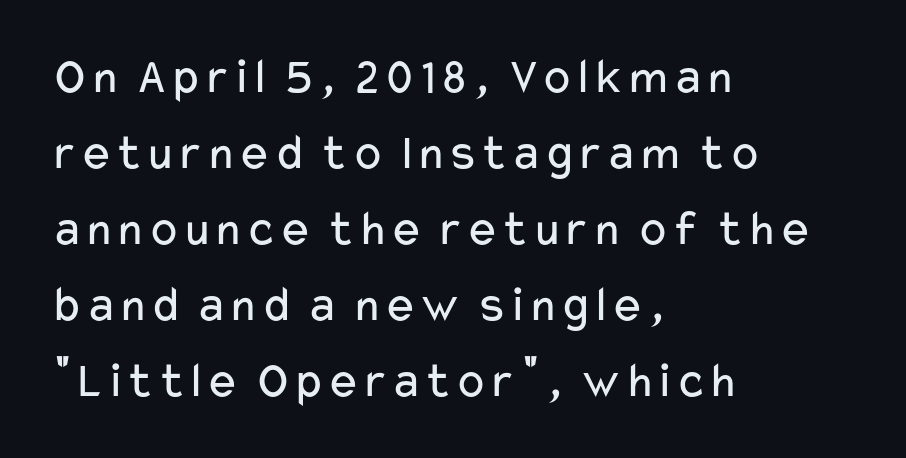
Q: Is the text bold? A: No.
Q: Is the text italic (slanted)? A: No, it is upright.
Q: Is the typeface a serif or a sans-serif typeface? A: Sans-serif.
Q: Is the text underlined? A: No.
Q: How is the paragraph aligned? A: Left-aligned.
Q: Is the spacing between letters normal or unusually wide? A: Normal.
Q: Is the spacing between lines tight, normal or loose? A: Normal.
Q: Width (condensed, normal, or wide)? A: Wide.
Q: Stroke contrast? A: Low.
Q: x-height? A: Medium.
Q: Monospaced? A: No.
